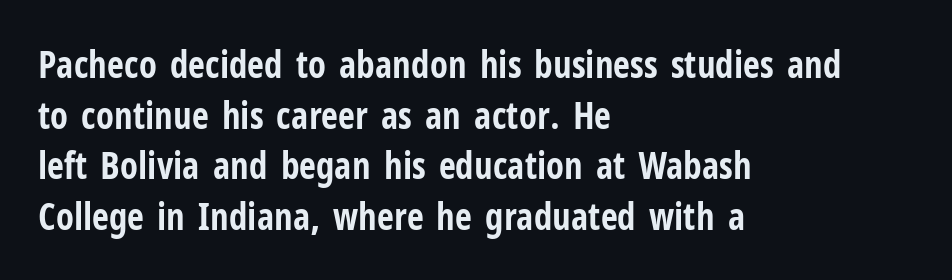
The image shows 37 px bold, condensed sans-serif type, upright; set left-aligned, normal line spacing (1.37x), normal letter spacing, not underlined; low stroke contrast and a medium x-height.
